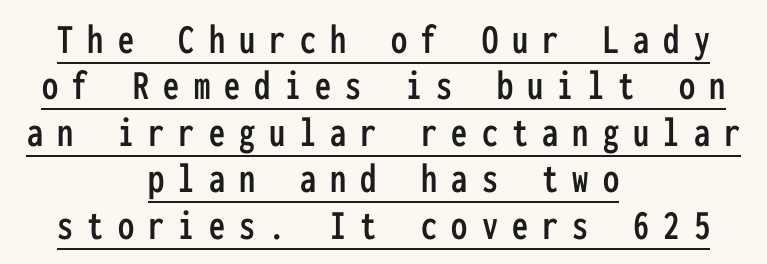
The image shows 43 px condensed sans-serif type, upright, monospaced; set centered, tight line spacing (1.08x), unusually wide letter spacing (+0.33 em), underlined; low stroke contrast and a medium x-height.
